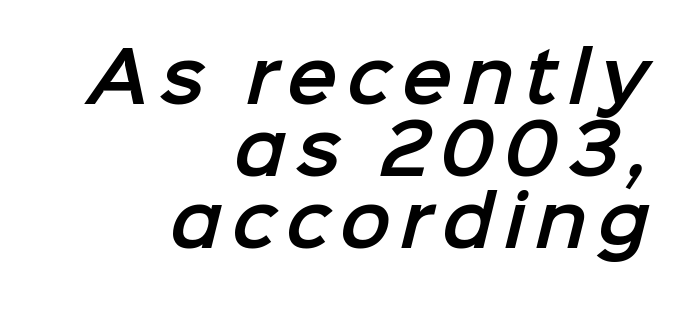
The image shows 68 px sans-serif type; set right-aligned, tight line spacing (1.06x), not underlined; low stroke contrast and a medium x-height.
